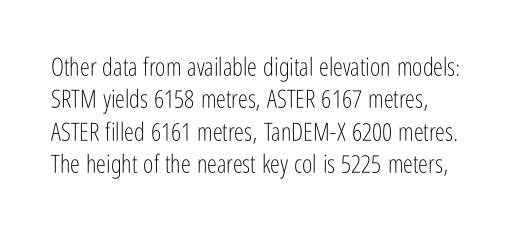
Compared with typical paragraphs, the rows here are spaced about the same. The passage shown has conventional tracking throughout. Each stroke keeps to a modest, everyday thickness or less. Clear beneath every line of the passage. Is there any slant? The stems are plumb.
